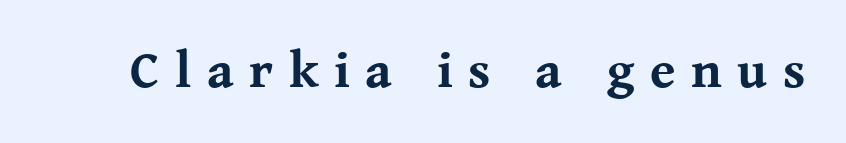
The image shows 52 px bold serif type, upright; set unusually wide letter spacing (+0.3 em), not underlined; medium stroke contrast and a medium x-height.
